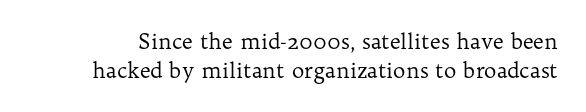
The letterforms sit at book weight or below. Is there much room between lines? A standard amount, neither cramped nor airy. This rendering leaves character spacing at its baseline value. The letters stand upright; this is a roman face. Lines of text with bare space underneath.
